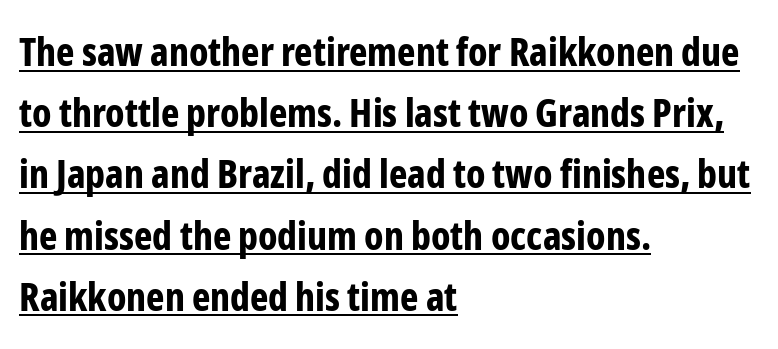
Q: Is the text bold? A: Yes.
Q: Is the text italic (slanted)? A: No, it is upright.
Q: Is the typeface a serif or a sans-serif typeface? A: Sans-serif.
Q: Is the text underlined? A: Yes.
Q: How is the paragraph aligned? A: Left-aligned.
Q: Is the spacing between letters normal or unusually wide? A: Normal.
Q: Is the spacing between lines tight, normal or loose? A: Normal.
Q: Width (condensed, normal, or wide)? A: Condensed.
Q: Stroke contrast? A: Low.
Q: x-height? A: Medium.
Q: Monospaced? A: No.
